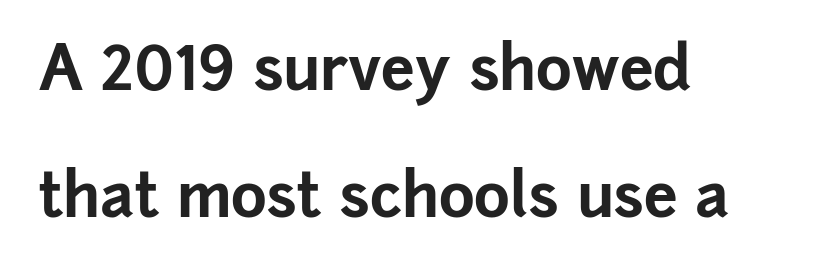
The image shows 61 px bold sans-serif type, upright; set left-aligned, loose line spacing (2.09x), normal letter spacing, not underlined; low stroke contrast and a medium x-height.
